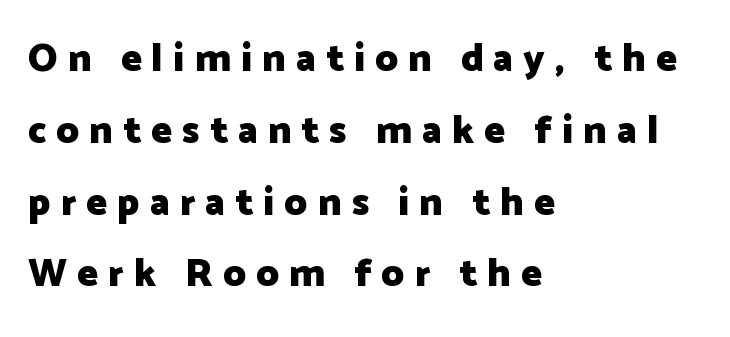
Q: Is the text bold? A: Yes.
Q: Is the text italic (slanted)? A: No, it is upright.
Q: Is the typeface a serif or a sans-serif typeface? A: Sans-serif.
Q: Is the text underlined? A: No.
Q: How is the paragraph aligned? A: Left-aligned.
Q: Is the spacing between letters normal or unusually wide? A: Unusually wide.
Q: Width (condensed, normal, or wide)? A: Normal.
Q: Stroke contrast? A: Low.
Q: x-height? A: Medium.
Q: Monospaced? A: No.
